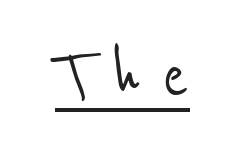
Q: Is the typeface a serif or a sans-serif typeface? A: Sans-serif.
Q: Is the text underlined? A: Yes.
Q: Is the spacing between letters normal or unusually wide? A: Unusually wide.
Q: Width (condensed, normal, or wide)? A: Condensed.
Q: Stroke contrast? A: Low.
Q: x-height? A: Medium.
Q: Monospaced? A: No.
